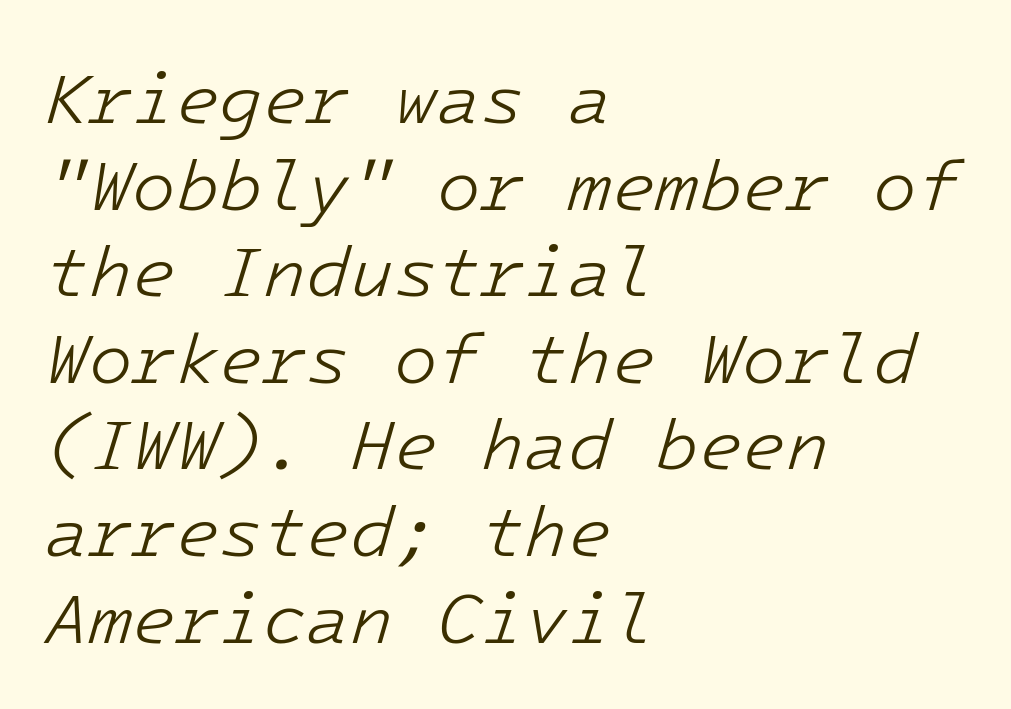
Leftover space on each line is placed entirely after the last word. Beneath every word, the page is bare. Slant detected: the letters are inclined. Unbolded letterforms with no extra heft.
